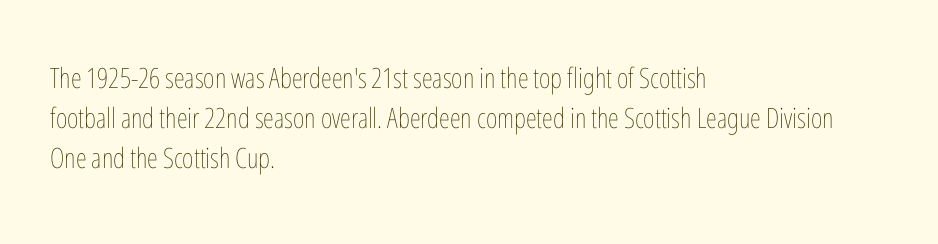
Q: Is the text bold? A: No.
Q: Is the text italic (slanted)? A: No, it is upright.
Q: Is the text underlined? A: No.
Q: How is the paragraph aligned? A: Left-aligned.
Q: Is the spacing between letters normal or unusually wide? A: Normal.
Q: Is the spacing between lines tight, normal or loose? A: Normal.
Q: Width (condensed, normal, or wide)? A: Condensed.
Q: Stroke contrast? A: Low.
Q: x-height? A: Medium.
Q: Monospaced? A: No.
